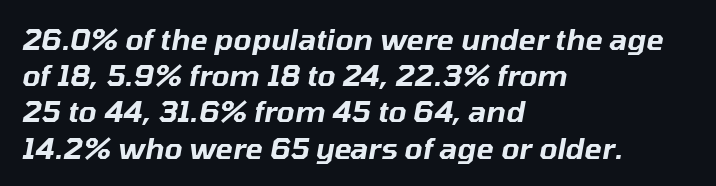
The image shows 29 px text type, italic (leaning right); set left-aligned, normal line spacing (1.25x), normal letter spacing, not underlined; low stroke contrast and a medium x-height.
